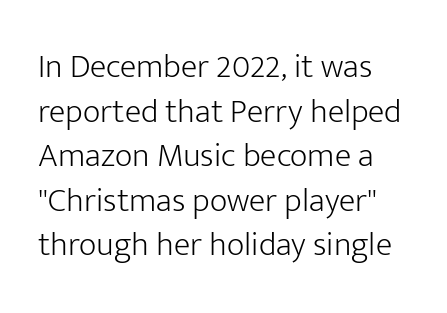
The image shows 34 px light sans-serif type, upright; set normal line spacing (1.31x), normal letter spacing, not underlined; low stroke contrast and a medium x-height.
